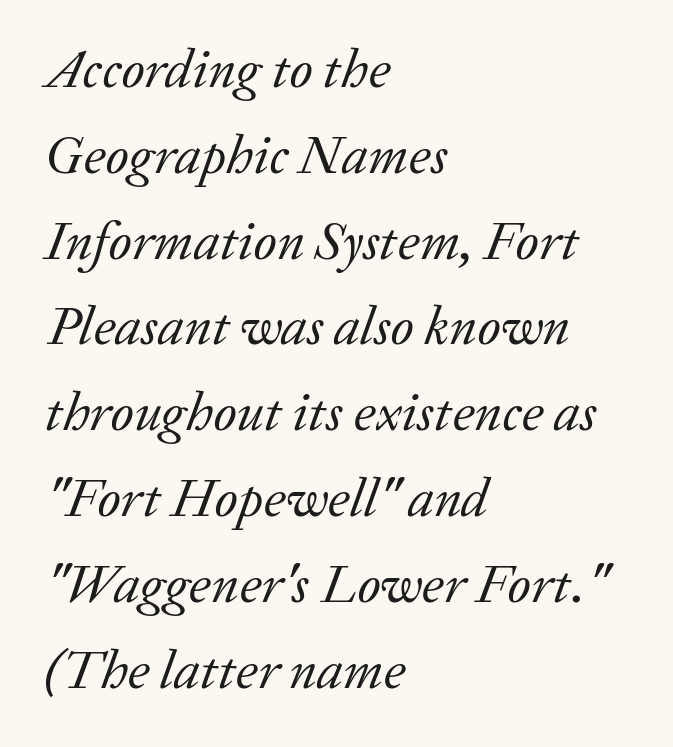
The image shows 55 px regular-weight serif type, italic (leaning right); set left-aligned, normal line spacing (1.56x), normal letter spacing, not underlined; low stroke contrast and a medium x-height.
